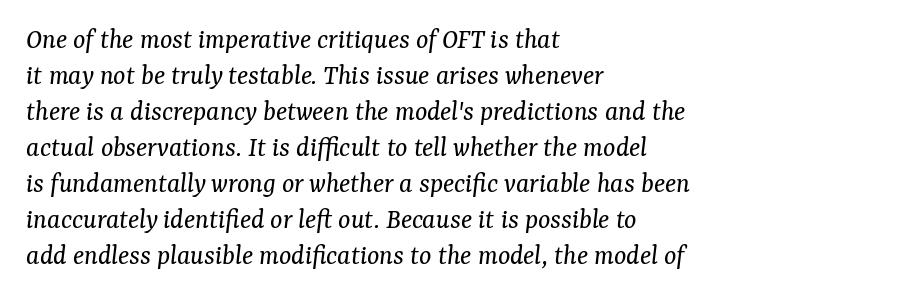
Ink coverage per letter is moderate at most. The compositor pushed each line to the left boundary. Each letter's strokes conclude with small projecting serifs. You can tell it's italic because the verticals aren't actually vertical. The type is set solid horizontally, with unmodified tracking. The space beneath each line is pristine and unruled.
